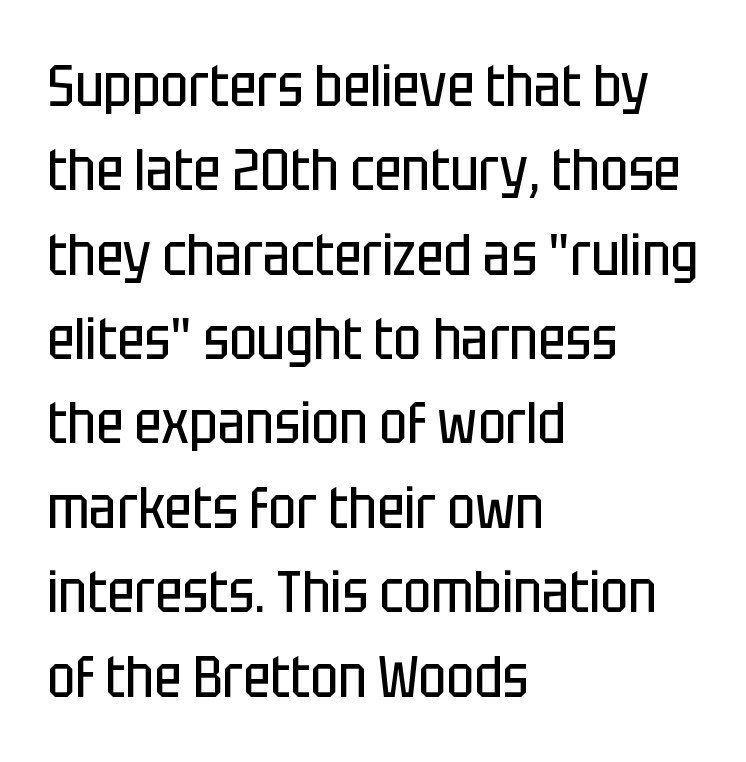
Q: Is the text bold? A: No.
Q: Is the text italic (slanted)? A: No, it is upright.
Q: Is the typeface a serif or a sans-serif typeface? A: Sans-serif.
Q: Is the text underlined? A: No.
Q: How is the paragraph aligned? A: Left-aligned.
Q: Is the spacing between letters normal or unusually wide? A: Normal.
Q: Is the spacing between lines tight, normal or loose? A: Normal.
Q: Width (condensed, normal, or wide)? A: Condensed.
Q: Stroke contrast? A: Low.
Q: x-height? A: Large.
Q: Monospaced? A: No.
